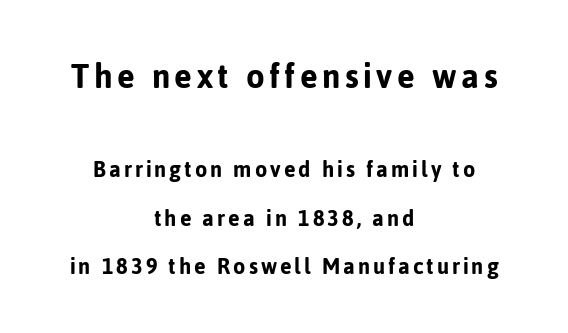
The image shows 38 px sans-serif type, upright; set centered, loose line spacing (1.94x), not underlined; the first (top) block is 1.52x larger; low stroke contrast and a medium x-height.
